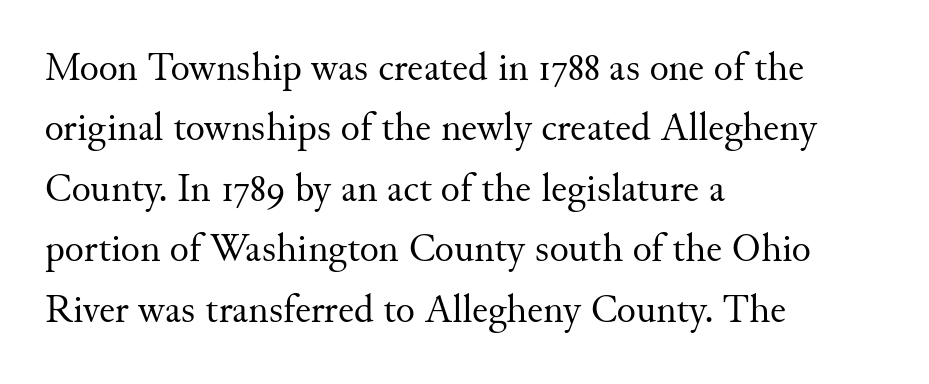
Is this a fixed-width face? No — the glyphs have proportional, varying widths. These lines keep a tight, regular rhythm from letter to letter. Regular leading. The setting favours the left margin, as ordinary paragraphs usually do. The letterforms sit at book weight or below. Descender tails drop into unmarked territory.
